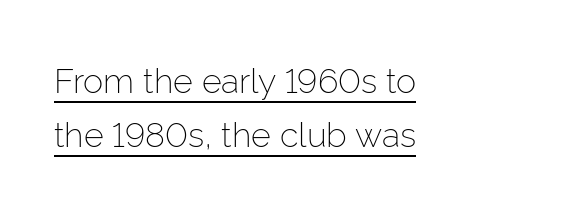
Each word holds together tightly as a unit, with standard inter-letter gaps. Spacing verdict: proportional, widths tailored to each character. Horizontally, the lines are justified to the leading edge only. Each new line begins a customary step beneath the previous one.
